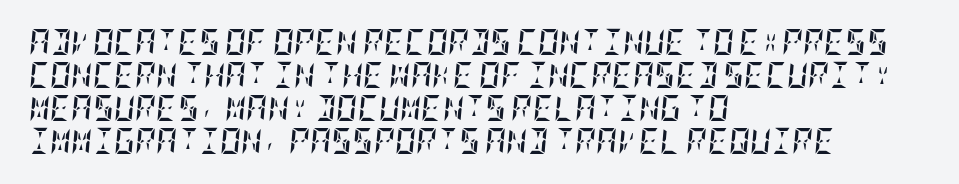
Q: Is the text bold? A: Yes.
Q: Is the text italic (slanted)? A: Yes, it leans right by about 5 degrees.
Q: Is the text underlined? A: No.
Q: How is the paragraph aligned? A: Left-aligned.
Q: Is the spacing between letters normal or unusually wide? A: Normal.
Q: Is the spacing between lines tight, normal or loose? A: Normal.
